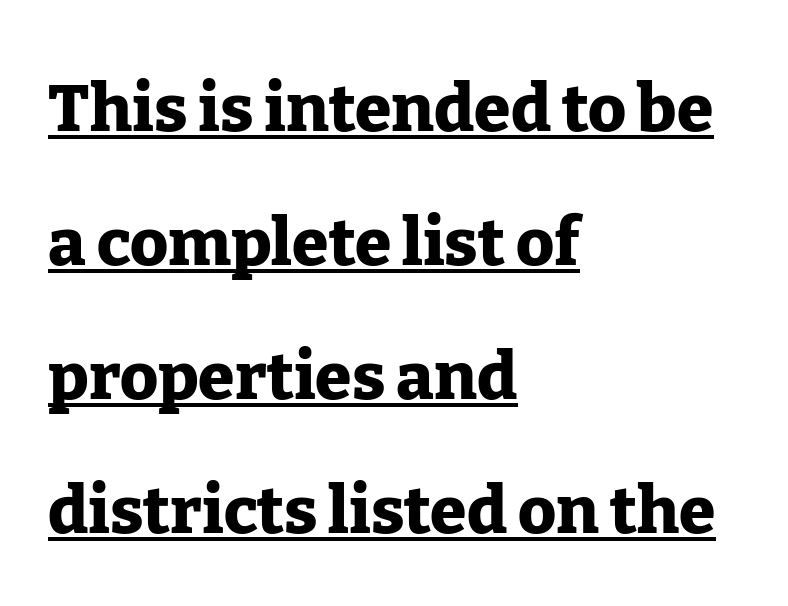
Q: Is the text bold? A: Yes.
Q: Is the text italic (slanted)? A: No, it is upright.
Q: Is the typeface a serif or a sans-serif typeface? A: Serif.
Q: Is the text underlined? A: Yes.
Q: How is the paragraph aligned? A: Left-aligned.
Q: Is the spacing between letters normal or unusually wide? A: Normal.
Q: Is the spacing between lines tight, normal or loose? A: Loose.
Q: Width (condensed, normal, or wide)? A: Normal.
Q: Stroke contrast? A: Low.
Q: x-height? A: Medium.
Q: Monospaced? A: No.
